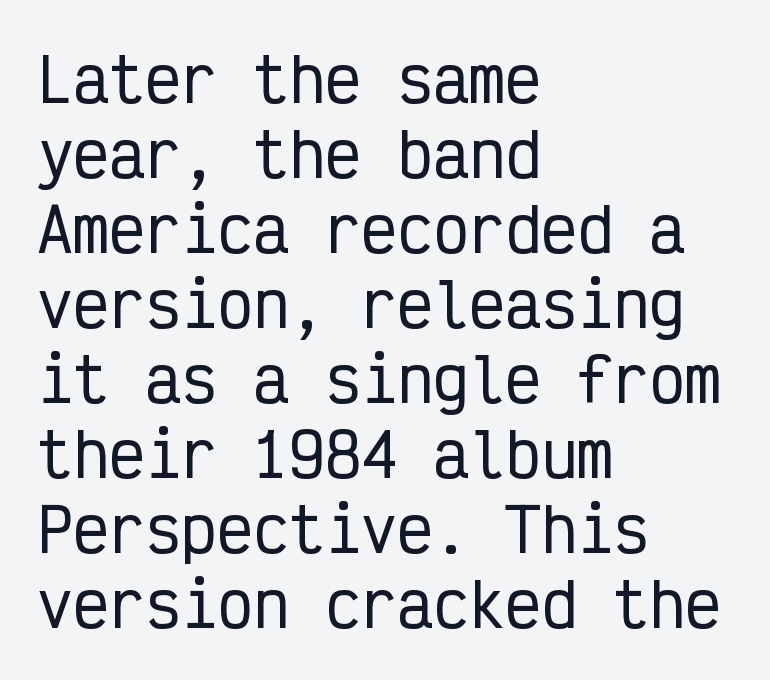
{"serif": "no", "italic": "no", "width": "condensed", "stroke_contrast": "low", "x_height": "medium", "monospaced": "yes", "underline": "no", "align": "left", "line_spacing": "normal", "line_spacing_ratio": 1.25, "letter_spacing": "normal", "letter_spacing_em": 0.0, "glyph_px": 60}
